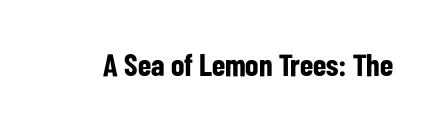
Proportional: the letters do not fall into vertical columns. Anything drawn beneath the words? Only blank space. Ordinary non-slanted type is in use. In terms of weight, the rendering is a true, heavy bold.
